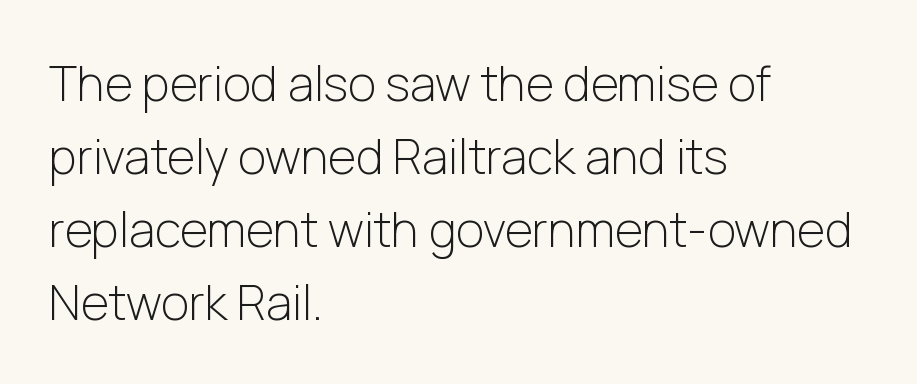
The image shows 48 px light sans-serif type, upright; set left-aligned, normal line spacing (1.52x), normal letter spacing, not underlined; low stroke contrast and a medium x-height.
